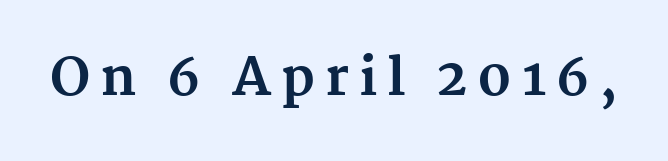
The rendering uses natural spacing where letterforms have individual widths. Unmarked baselines from the first word to the last. The text was rendered using a seriffed face with decorative stroke endings. Style check: upright. The passage shown is emphatically bold.
